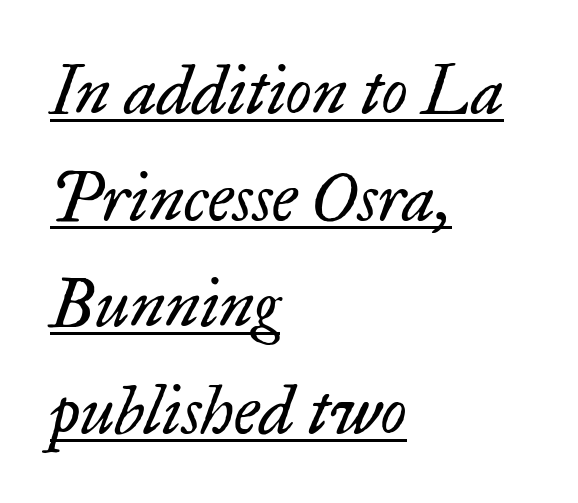
Note: serifs present on the glyphs. Baseline-to-baseline distance is the conventional proportion of letter height. The strokes carry an ordinary text weight at most. Notice how a bar underscores the lettering throughout. What stands out about the letter spacing? Nothing — it is the standard amount.
